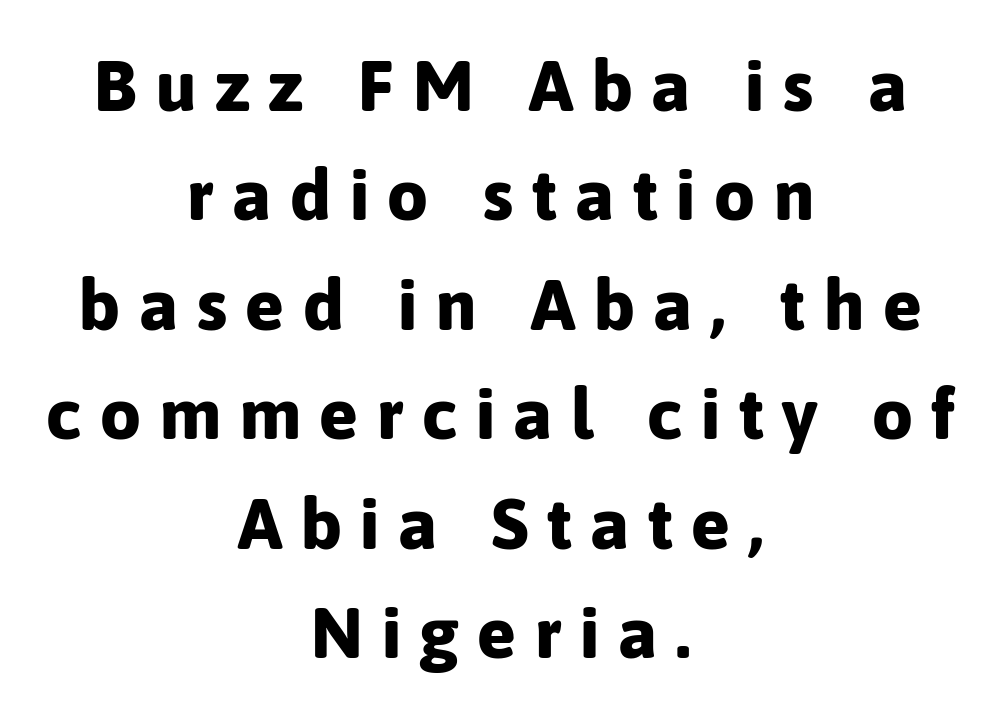
The image shows 72 px bold sans-serif type, upright; set centered, normal line spacing (1.52x), unusually wide letter spacing (+0.26 em), not underlined; low stroke contrast and a medium x-height.
